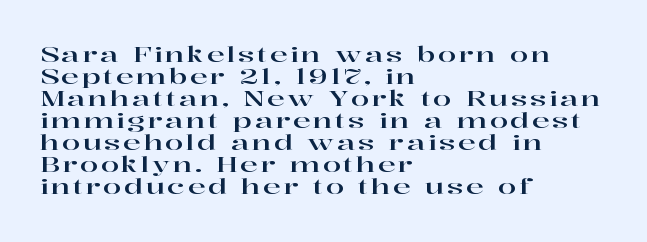
The image shows 21 px text type, upright; set left-aligned, tight line spacing (1.05x), not underlined.
